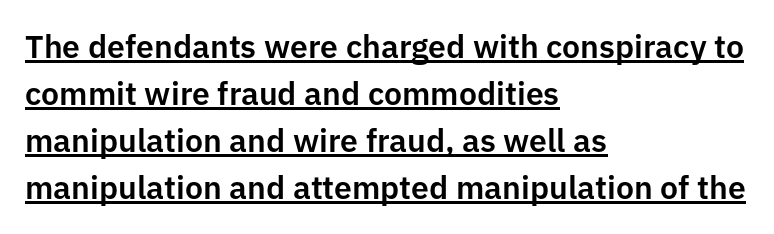
No extra tracking has been applied to these lines. Stroke terminals: plain, sans-serif. The rendering uses natural spacing where letterforms have individual widths. Does the lettering tilt? It doesn't — this is upright. The block of text has a typical density, with ordinary space between rows.
